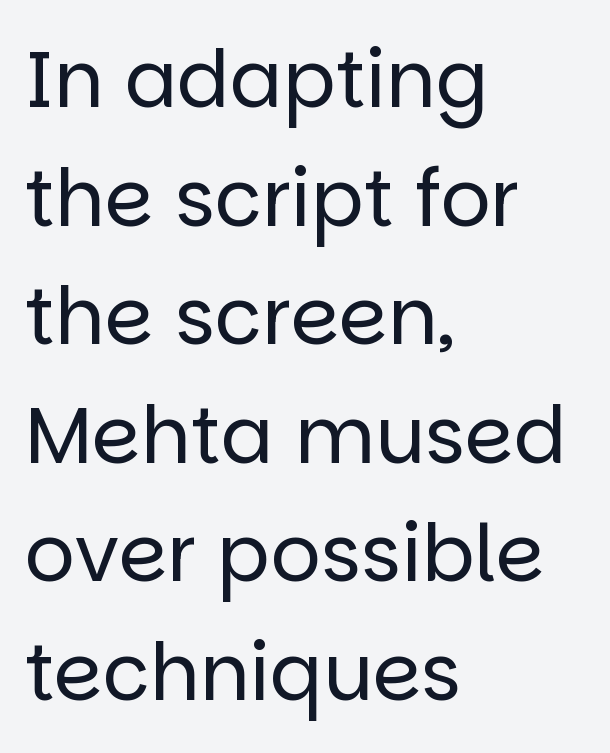
The image shows 78 px regular-weight sans-serif type, upright; set left-aligned, normal line spacing (1.52x), normal letter spacing, not underlined; low stroke contrast and a large x-height.
